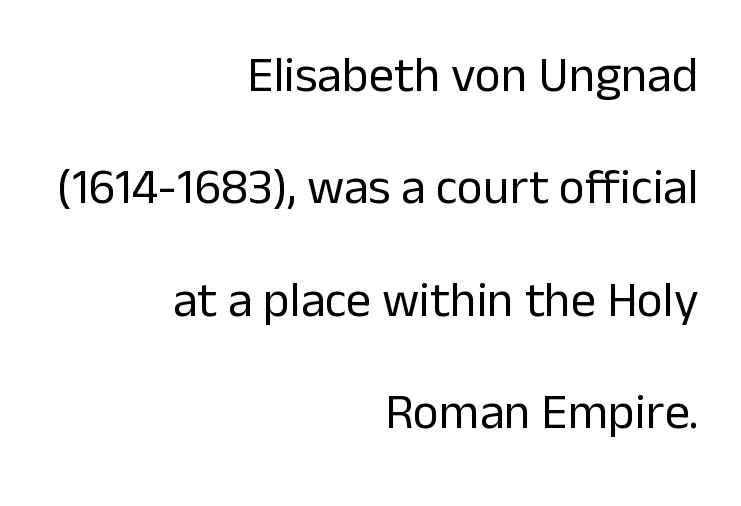
The image shows 50 px regular-weight sans-serif type, upright; set right-aligned, loose line spacing (2.25x), normal letter spacing, not underlined; low stroke contrast and a medium x-height.
